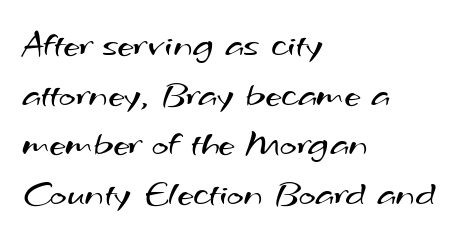
{"serif": "no", "bold": "no", "weight": "regular", "width": "wide", "stroke_contrast": "medium", "x_height": "small", "monospaced": "no", "underline": "no", "align": "left", "line_spacing": "normal", "line_spacing_ratio": 1.38, "letter_spacing": "normal", "letter_spacing_em": 0.0, "glyph_px": 36}
